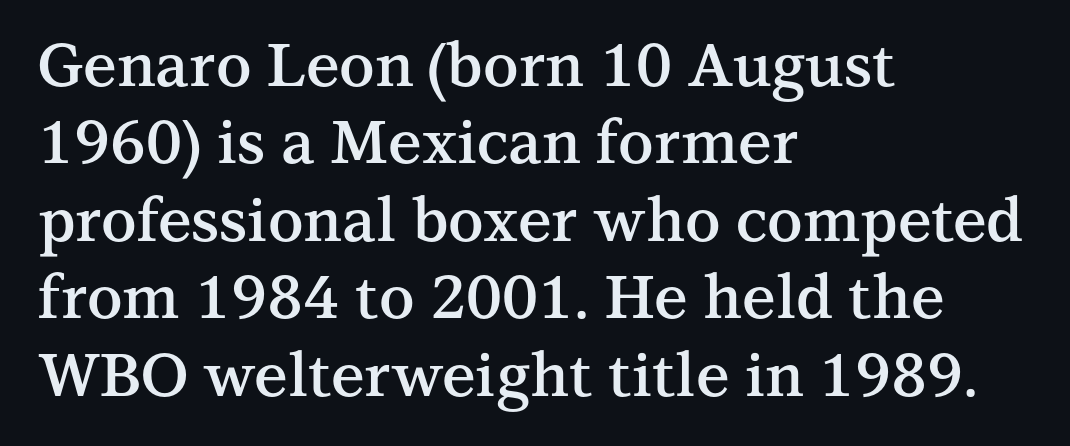
{"serif": "yes", "italic": "no", "bold": "semi", "weight": "semibold", "width": "normal", "stroke_contrast": "medium", "x_height": "medium", "monospaced": "no", "underline": "no", "align": "left", "line_spacing": "normal", "line_spacing_ratio": 1.29, "letter_spacing": "normal", "letter_spacing_em": 0.0, "glyph_px": 60}
